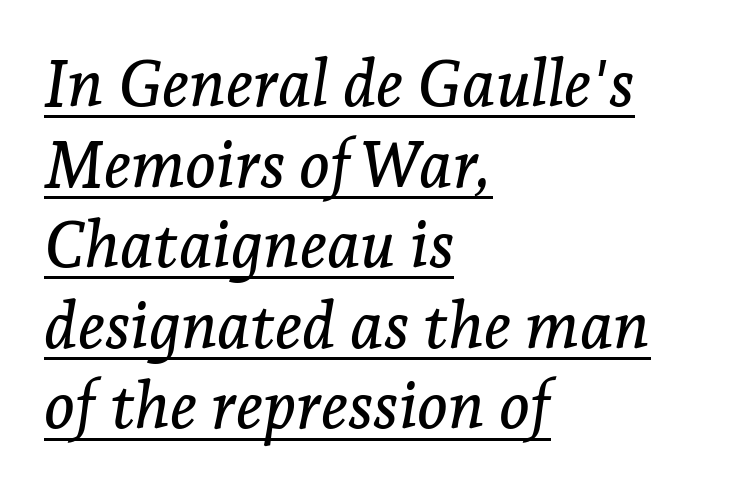
{"serif": "yes", "italic": "yes", "lean": "right", "slant_degrees": 7, "width": "normal", "stroke_contrast": "low", "x_height": "medium", "monospaced": "no", "underline": "yes", "align": "left", "line_spacing_ratio": 1.24, "letter_spacing": "normal", "letter_spacing_em": 0.0, "glyph_px": 65}
